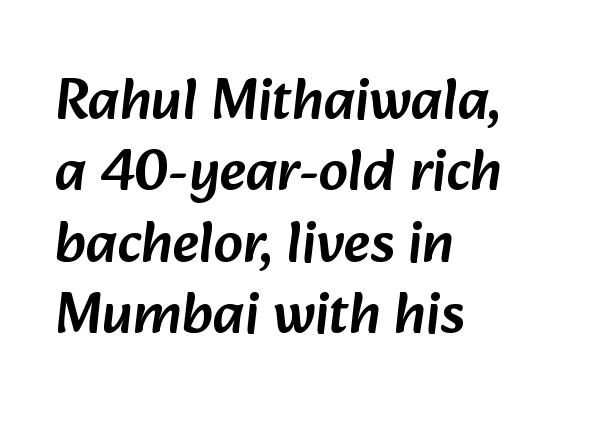
All the whitespace from short lines collects on the right. Standard letterfit; no display-style spreading of the glyphs. No feet cap the strokes, marking this as sans-serif type. Descenders hang freely into open space. The face used here is proportionally spaced, like ordinary book or web type.
